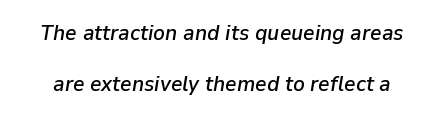
Q: Is the text italic (slanted)? A: Yes, it leans right by about 9 degrees.
Q: Is the text underlined? A: No.
Q: Is the spacing between letters normal or unusually wide? A: Normal.
Q: Is the spacing between lines tight, normal or loose? A: Loose.
